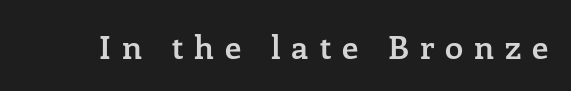
Q: Is the text bold? A: Semi-bold.
Q: Is the text italic (slanted)? A: No, it is upright.
Q: Is the typeface a serif or a sans-serif typeface? A: Serif.
Q: Is the text underlined? A: No.
Q: Is the spacing between letters normal or unusually wide? A: Unusually wide.
Q: Width (condensed, normal, or wide)? A: Normal.
Q: Stroke contrast? A: Low.
Q: x-height? A: Medium.
Q: Monospaced? A: No.
